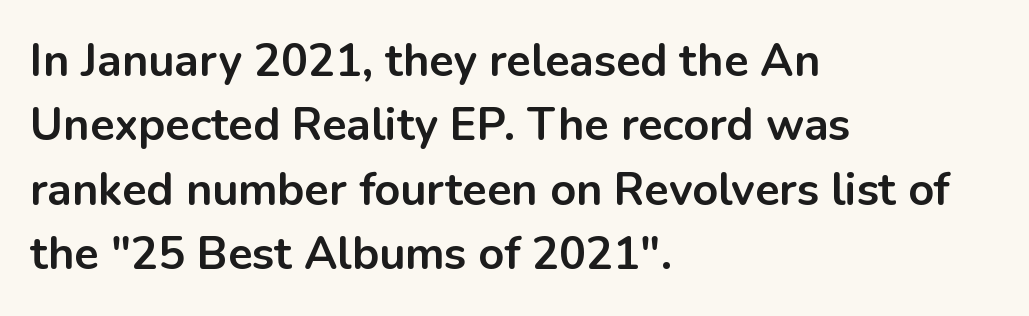
{"serif": "no", "italic": "no", "bold": "yes", "weight": "bold", "width": "normal", "stroke_contrast": "low", "x_height": "medium", "monospaced": "no", "underline": "no", "align": "left", "line_spacing": "normal", "line_spacing_ratio": 1.43, "letter_spacing": "normal", "letter_spacing_em": 0.0, "glyph_px": 45}
